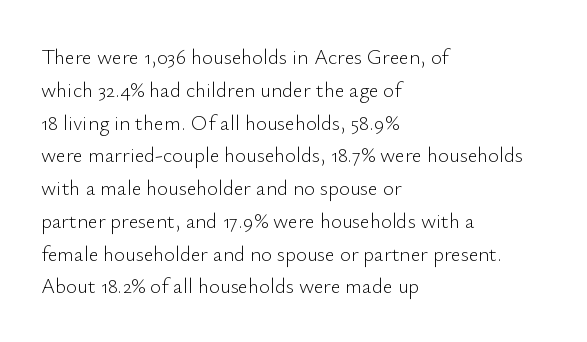
{"italic": "no", "bold": "no", "underline": "no", "align": "left", "line_spacing": "normal", "line_spacing_ratio": 1.56, "letter_spacing": "normal", "letter_spacing_em": 0.0, "glyph_px": 21}
